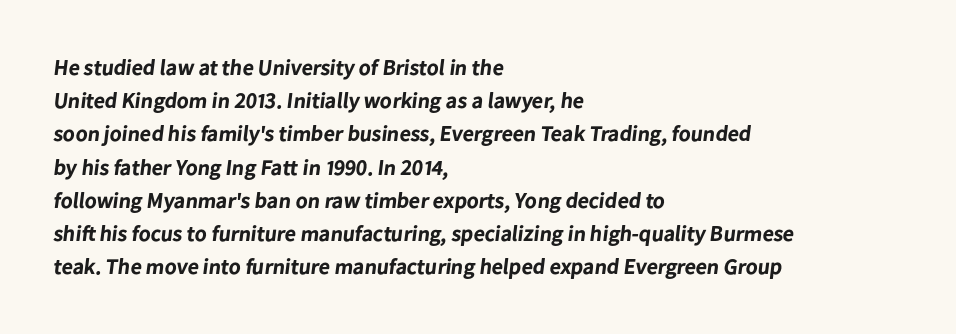
Q: Is the text bold? A: Yes.
Q: Is the text underlined? A: No.
Q: How is the paragraph aligned? A: Left-aligned.
Q: Is the spacing between letters normal or unusually wide? A: Normal.
Q: Is the spacing between lines tight, normal or loose? A: Normal.
